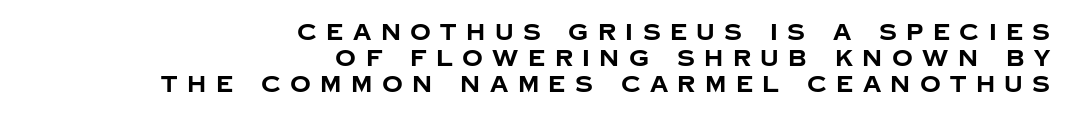
{"italic": "no", "bold": "yes", "underline": "no", "align": "right", "line_spacing": "tight", "line_spacing_ratio": 1.12, "letter_spacing": "wide", "letter_spacing_em": 0.41, "glyph_px": 23}
